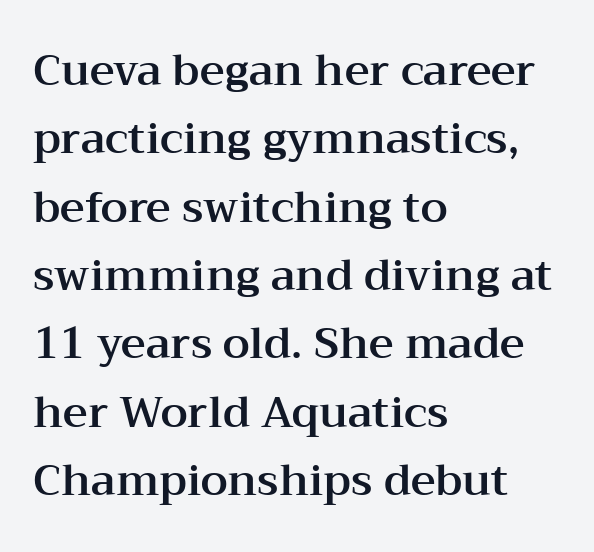
{"serif": "yes", "italic": "no", "width": "wide", "stroke_contrast": "medium", "x_height": "medium", "monospaced": "no", "underline": "no", "align": "left", "line_spacing": "normal", "line_spacing_ratio": 1.59, "letter_spacing": "normal", "letter_spacing_em": 0.0, "glyph_px": 43}
